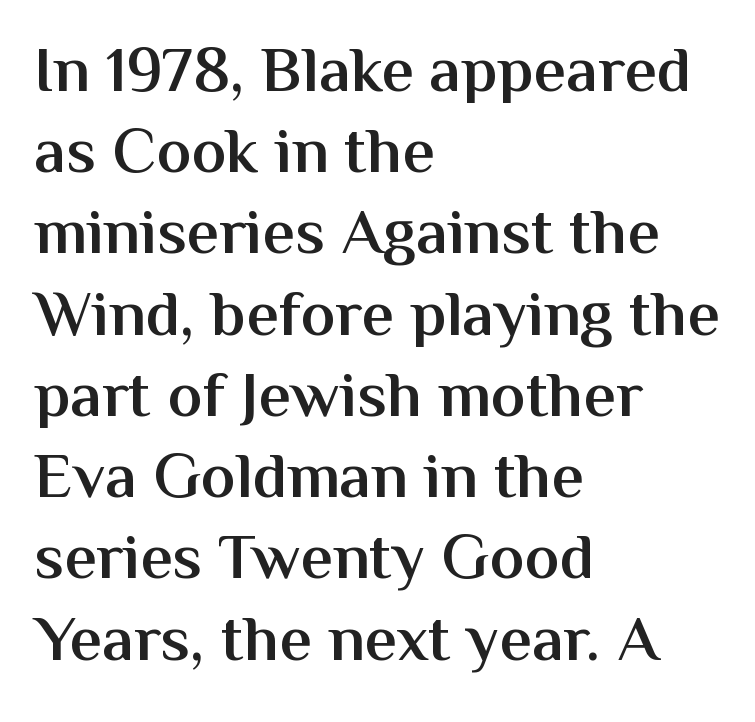
Q: Is the text bold? A: Semi-bold.
Q: Is the text italic (slanted)? A: No, it is upright.
Q: Is the typeface a serif or a sans-serif typeface? A: Sans-serif.
Q: Is the text underlined? A: No.
Q: How is the paragraph aligned? A: Left-aligned.
Q: Is the spacing between letters normal or unusually wide? A: Normal.
Q: Is the spacing between lines tight, normal or loose? A: Normal.
Q: Width (condensed, normal, or wide)? A: Normal.
Q: Stroke contrast? A: Medium.
Q: x-height? A: Medium.
Q: Monospaced? A: No.
